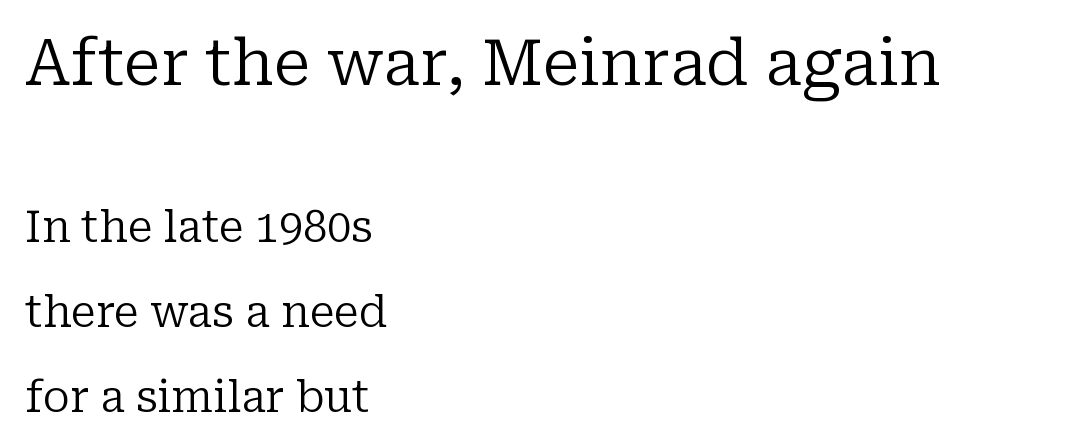
Q: Is the text bold? A: No.
Q: Is the text italic (slanted)? A: No, it is upright.
Q: Is the typeface a serif or a sans-serif typeface? A: Serif.
Q: Is the text underlined? A: No.
Q: How is the paragraph aligned? A: Left-aligned.
Q: Is the spacing between letters normal or unusually wide? A: Normal.
Q: Is the spacing between lines tight, normal or loose? A: Loose.
Q: Which block of text is set in a larger size, the first (top) or the second (bottom)? A: The first (top) one.
Q: Width (condensed, normal, or wide)? A: Normal.
Q: Stroke contrast? A: Low.
Q: x-height? A: Medium.
Q: Monospaced? A: No.
